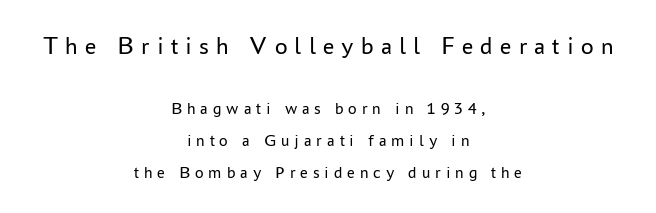
{"italic": "no", "bold": "no", "underline": "no", "align": "center", "line_spacing_ratio": 1.88, "letter_spacing": "wide", "letter_spacing_em": 0.29, "larger_block": "first", "size_ratio": 1.47, "glyph_px": 25}
